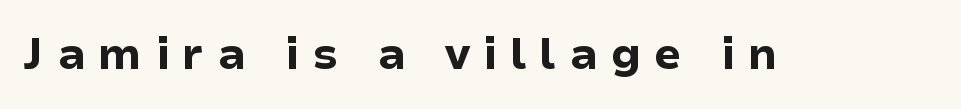
The image shows 44 px bold sans-serif type, upright; set unusually wide letter spacing (+0.29 em), not underlined; low stroke contrast and a medium x-height.
